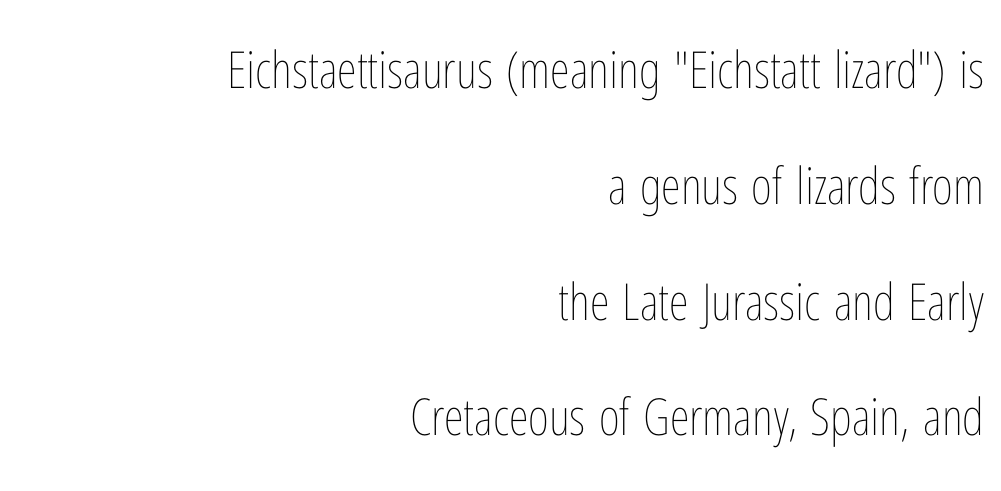
The image shows 51 px thin, condensed type, upright; set right-aligned, loose line spacing (2.27x), normal letter spacing, not underlined; low stroke contrast and a medium x-height.
